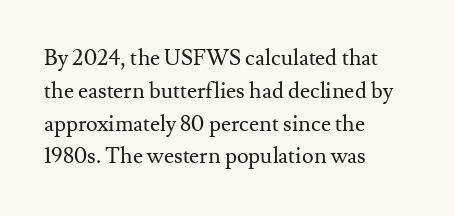
{"italic": "no", "bold": "no", "underline": "no", "align": "left", "line_spacing": "normal", "line_spacing_ratio": 1.49, "letter_spacing": "normal", "letter_spacing_em": 0.0, "glyph_px": 22}
